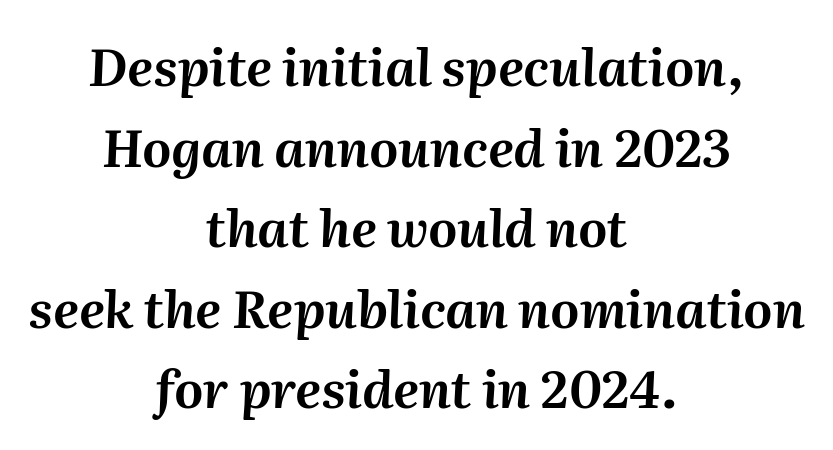
Q: Is the text italic (slanted)? A: Yes, it leans right by about 2 degrees.
Q: Is the text underlined? A: No.
Q: How is the paragraph aligned? A: Centered.
Q: Is the spacing between letters normal or unusually wide? A: Normal.
Q: Is the spacing between lines tight, normal or loose? A: Normal.
Q: Width (condensed, normal, or wide)? A: Normal.
Q: Stroke contrast? A: Medium.
Q: x-height? A: Medium.
Q: Monospaced? A: No.
